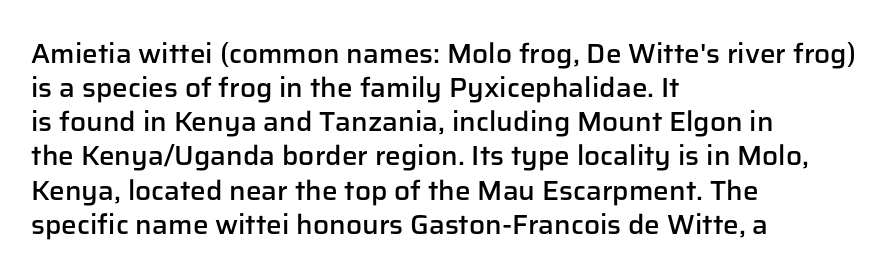
Q: Is the text bold? A: Semi-bold.
Q: Is the text italic (slanted)? A: No, it is upright.
Q: Is the typeface a serif or a sans-serif typeface? A: Sans-serif.
Q: Is the text underlined? A: No.
Q: How is the paragraph aligned? A: Left-aligned.
Q: Is the spacing between letters normal or unusually wide? A: Normal.
Q: Width (condensed, normal, or wide)? A: Normal.
Q: Stroke contrast? A: Low.
Q: x-height? A: Medium.
Q: Monospaced? A: No.
